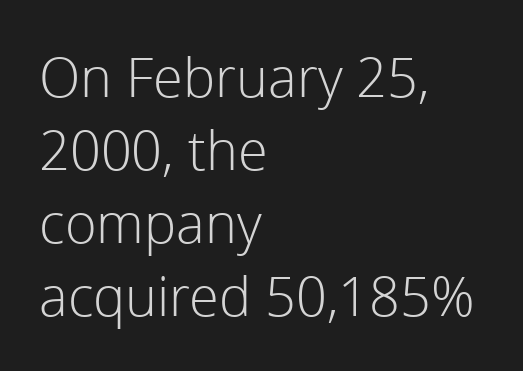
Italic? Not at all — the glyphs are vertical. The typesetter chose a ragged-right arrangement here. Just letters on the line, the space beneath them empty. The letters sit at their default tracking, neither squeezed nor spread. Students, observe: this is what conventionally led text looks like. A typesetter would call this proportional, since set widths differ per character.
